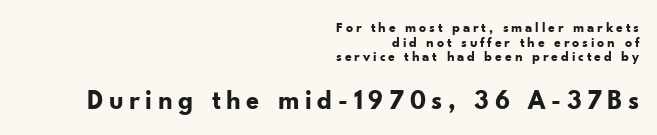
{"italic": "no", "bold": "yes", "underline": "no", "align": "right", "line_spacing": "tight", "line_spacing_ratio": 1.04, "letter_spacing": "wide", "letter_spacing_em": 0.2, "larger_block": "second", "size_ratio": 1.93, "glyph_px": 27}
